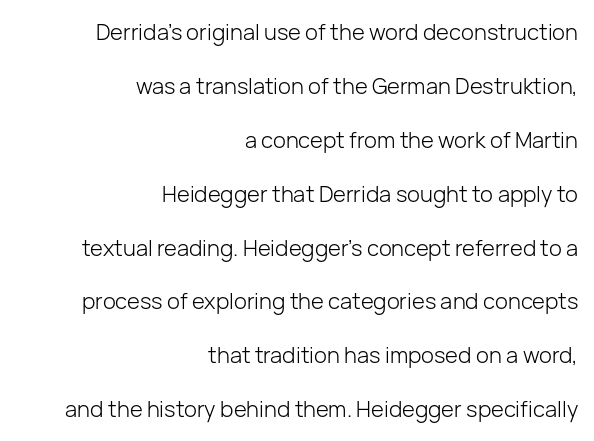
The image shows 22 px text type, upright; set right-aligned, loose line spacing (2.45x), normal letter spacing, not underlined.
